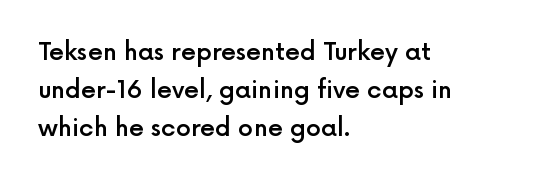
Q: Is the text bold? A: Semi-bold.
Q: Is the text italic (slanted)? A: No, it is upright.
Q: Is the text underlined? A: No.
Q: How is the paragraph aligned? A: Left-aligned.
Q: Is the spacing between letters normal or unusually wide? A: Normal.
Q: Is the spacing between lines tight, normal or loose? A: Normal.
